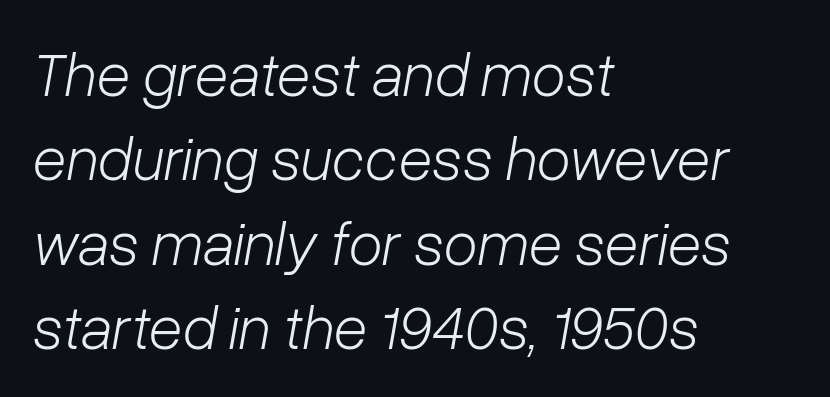
{"italic": "yes", "lean": "right", "slant_degrees": 10, "bold": "no", "weight": "light", "width": "normal", "stroke_contrast": "low", "x_height": "medium", "monospaced": "no", "underline": "no", "align": "left", "line_spacing": "normal", "line_spacing_ratio": 1.36, "letter_spacing": "normal", "letter_spacing_em": 0.0, "glyph_px": 62}
